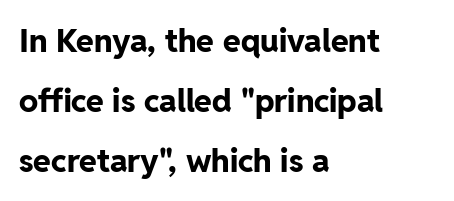
Weight check: bold — yes, fully. Bare-footed words on every line. The rendering anchors every line to the left-hand side. Each letter keeps its own natural width here, so spacing adapts to shape. The font family rendered here belongs to the sans-serif group.
